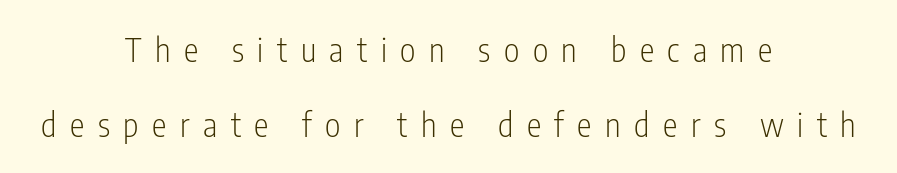
Q: Is the text bold? A: No.
Q: Is the text italic (slanted)? A: No, it is upright.
Q: Is the typeface a serif or a sans-serif typeface? A: Sans-serif.
Q: Is the text underlined? A: No.
Q: How is the paragraph aligned? A: Centered.
Q: Is the spacing between letters normal or unusually wide? A: Unusually wide.
Q: Is the spacing between lines tight, normal or loose? A: Loose.
Q: Width (condensed, normal, or wide)? A: Condensed.
Q: Stroke contrast? A: Low.
Q: x-height? A: Medium.
Q: Monospaced? A: No.
